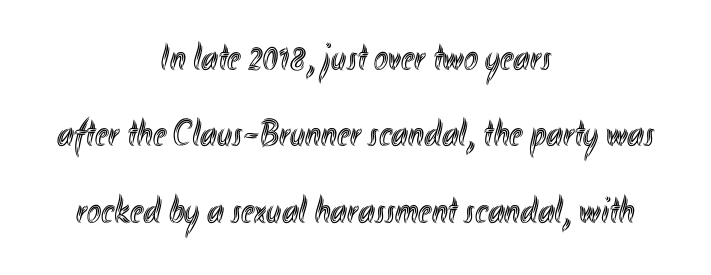
{"width": "condensed", "x_height": "small", "monospaced": "no", "underline": "no", "align": "center", "line_spacing": "loose", "line_spacing_ratio": 2.01, "letter_spacing": "normal", "letter_spacing_em": 0.0, "glyph_px": 38}
